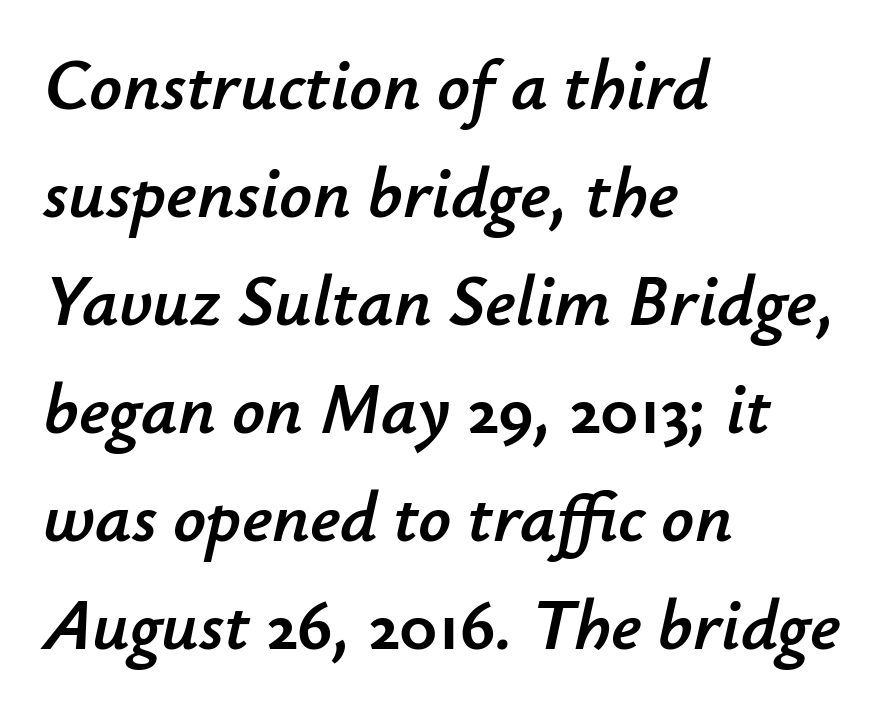
The image shows 72 px text type, italic (leaning right); set left-aligned, normal line spacing (1.5x), normal letter spacing, not underlined; low stroke contrast and a small x-height.
